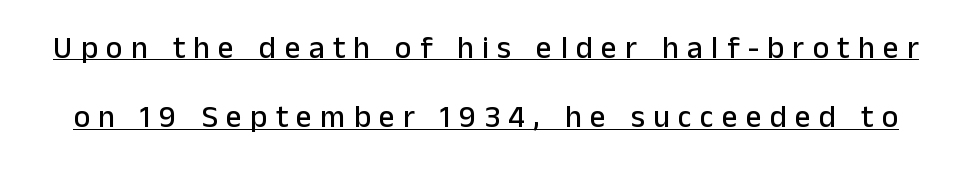
The image shows 31 px sans-serif type, upright; set loose line spacing (2.24x), unusually wide letter spacing (+0.27 em), underlined; low stroke contrast and a medium x-height.
